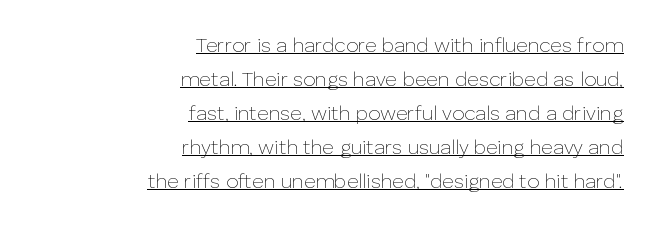
{"italic": "no", "bold": "no", "underline": "yes", "align": "right", "line_spacing": "normal", "line_spacing_ratio": 1.7, "letter_spacing": "normal", "letter_spacing_em": 0.0, "glyph_px": 20}
